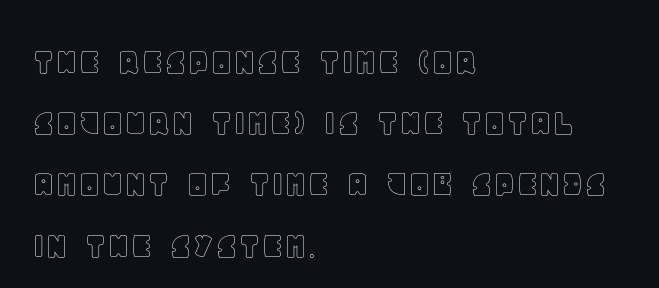
Q: Is the text italic (slanted)? A: No, it is upright.
Q: Is the text underlined? A: No.
Q: How is the paragraph aligned? A: Left-aligned.
Q: Is the spacing between letters normal or unusually wide? A: Normal.
Q: Is the spacing between lines tight, normal or loose? A: Normal.
Q: Width (condensed, normal, or wide)? A: Normal.
Q: x-height? A: Large.
Q: Monospaced? A: No.
